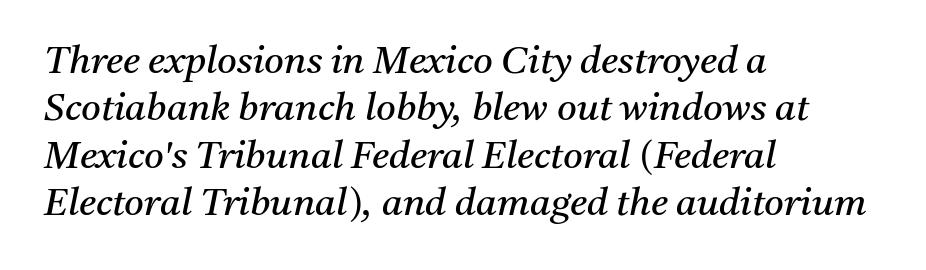
The image shows 38 px regular-weight serif type, italic (leaning right); set left-aligned, normal line spacing (1.25x), normal letter spacing, not underlined; medium stroke contrast and a medium x-height.
